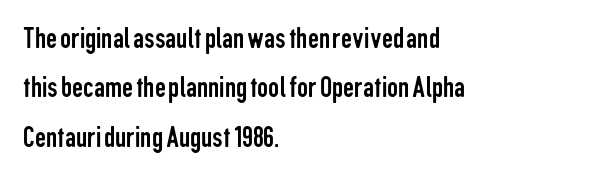
Casual observation: everything's shoved over to the left. No chunkiness to these letters — they're not bold. The face used here is proportionally spaced, like ordinary book or web type. Descenders are the only things crossing below the line. Unlike italic type, these characters show no tilt at all. How are the letters spaced? Ordinarily, with no added tracking.
